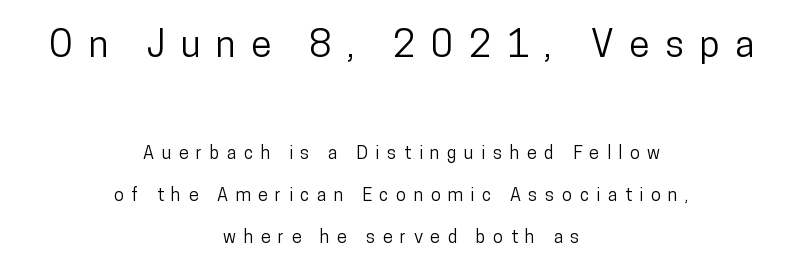
Q: Is the text italic (slanted)? A: No, it is upright.
Q: Is the typeface a serif or a sans-serif typeface? A: Sans-serif.
Q: Is the text underlined? A: No.
Q: How is the paragraph aligned? A: Centered.
Q: Is the spacing between letters normal or unusually wide? A: Unusually wide.
Q: Is the spacing between lines tight, normal or loose? A: Loose.
Q: Which block of text is set in a larger size, the first (top) or the second (bottom)? A: The first (top) one.
Q: Width (condensed, normal, or wide)? A: Condensed.
Q: Stroke contrast? A: Low.
Q: x-height? A: Medium.
Q: Monospaced? A: No.
